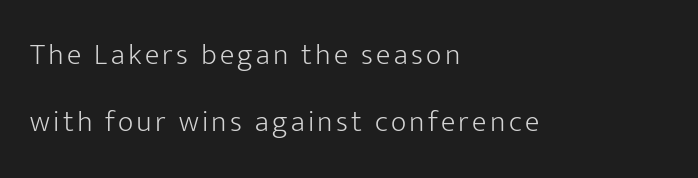
Letters have the restrained weight of plain body copy at most. Nobody drew a line under any word here. Varying glyph widths throughout — classic text-font behaviour. Ascenders rise straight up at ninety degrees. These lines are set flush left with a ragged right edge. The designer went with a sans here, leaving each stem footless.
